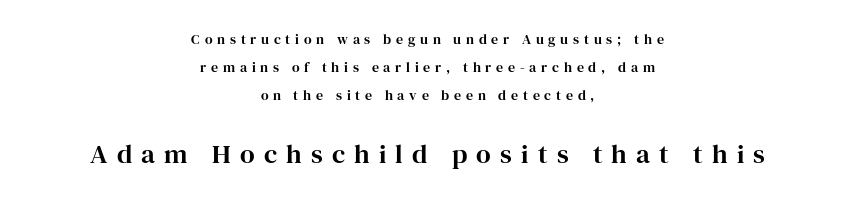
Q: Is the text italic (slanted)? A: No, it is upright.
Q: Is the text underlined? A: No.
Q: How is the paragraph aligned? A: Centered.
Q: Is the spacing between letters normal or unusually wide? A: Unusually wide.
Q: Is the spacing between lines tight, normal or loose? A: Loose.
Q: Which block of text is set in a larger size, the first (top) or the second (bottom)? A: The second (bottom) one.
